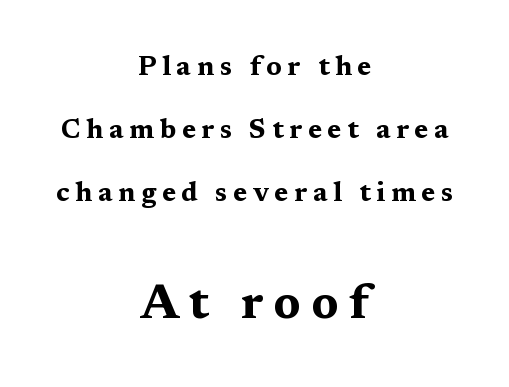
{"serif": "yes", "italic": "no", "bold": "yes", "weight": "bold", "width": "wide", "stroke_contrast": "medium", "x_height": "medium", "monospaced": "no", "underline": "no", "align": "center", "line_spacing": "loose", "line_spacing_ratio": 2.33, "letter_spacing": "wide", "letter_spacing_em": 0.21, "larger_block": "second", "size_ratio": 1.78, "glyph_px": 48}
